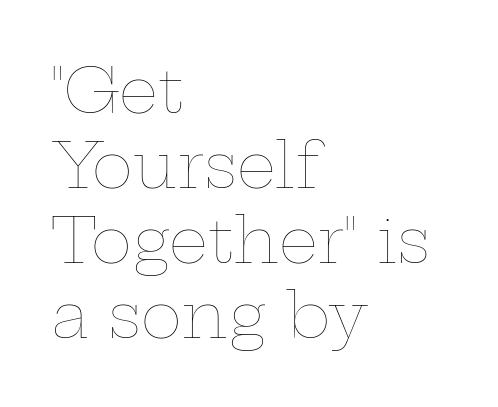
This sample uses plain, unmodified letter spacing. Alignment: flush left. Rendered with straight, roman letterforms. No extra ink here — the face is not bold. These lines are rendered in a variable-pitch font. The specimen omits any rule beneath the text block's lines.
